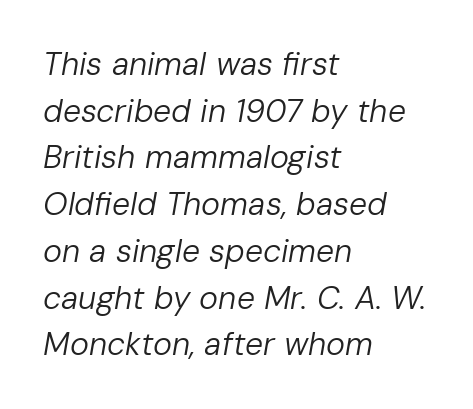
The image shows 32 px regular-weight type, italic (leaning right); set left-aligned, normal line spacing (1.46x), normal letter spacing, not underlined; low stroke contrast and a medium x-height.
